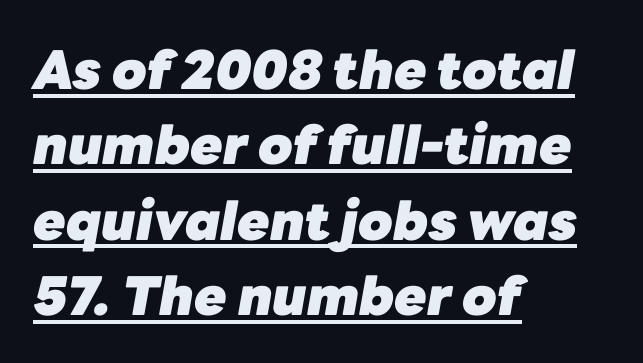
A typesetter would call this leading conventional body-copy spacing. Is the letter spacing exaggerated? No — it looks like the ordinary default. Descenders here cross a horizontal rule under the line. The axis of the letterforms is tilted away from vertical. Which margin do the lines hug? The left one — the right edge is uneven. The rendering uses natural spacing where letterforms have individual widths.
